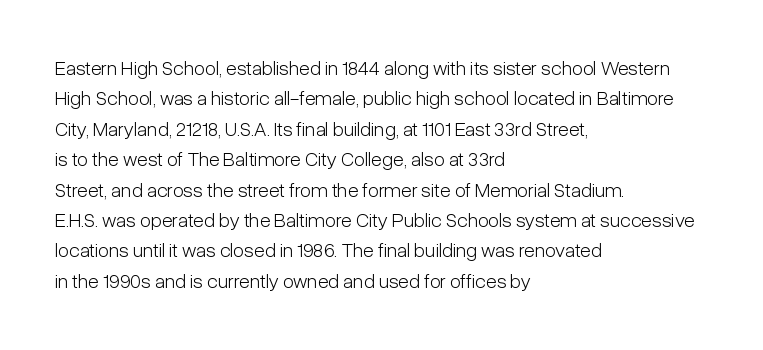
The typesetting does not lean heavy: it is not bold. Words appear dense and cohesive because spacing is normal. Every character sits straight up, as roman type does. What's the leading like? Ordinary, nothing unusual. Glance below the letters and you will spot only blank space.
